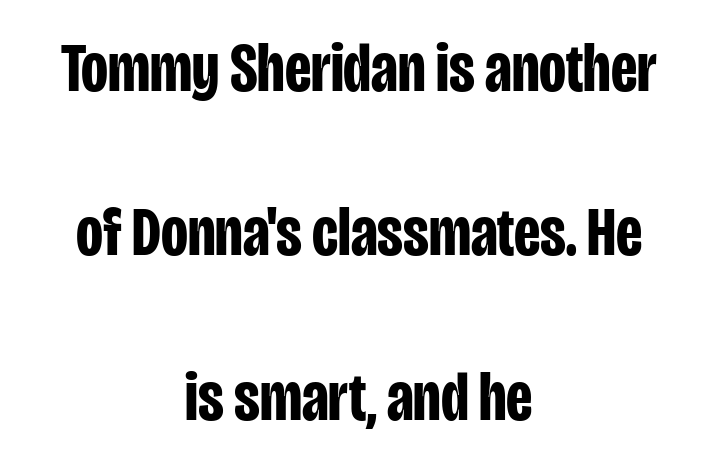
Q: Is the text bold? A: Yes.
Q: Is the text italic (slanted)? A: No, it is upright.
Q: Is the typeface a serif or a sans-serif typeface? A: Sans-serif.
Q: Is the text underlined? A: No.
Q: How is the paragraph aligned? A: Centered.
Q: Is the spacing between letters normal or unusually wide? A: Normal.
Q: Is the spacing between lines tight, normal or loose? A: Loose.
Q: Width (condensed, normal, or wide)? A: Condensed.
Q: Stroke contrast? A: Low.
Q: x-height? A: Large.
Q: Monospaced? A: No.
